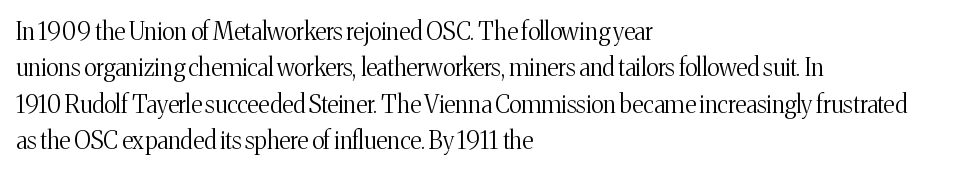
The image shows 24 px text type, upright; set left-aligned, normal line spacing (1.52x), normal letter spacing, not underlined.
